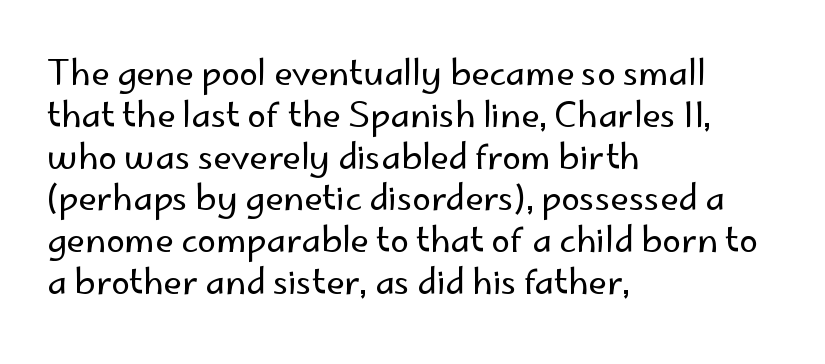
Q: Is the text bold? A: No.
Q: Is the text italic (slanted)? A: No, it is upright.
Q: Is the typeface a serif or a sans-serif typeface? A: Sans-serif.
Q: Is the text underlined? A: No.
Q: How is the paragraph aligned? A: Left-aligned.
Q: Is the spacing between letters normal or unusually wide? A: Normal.
Q: Width (condensed, normal, or wide)? A: Normal.
Q: Stroke contrast? A: Low.
Q: x-height? A: Small.
Q: Monospaced? A: No.
